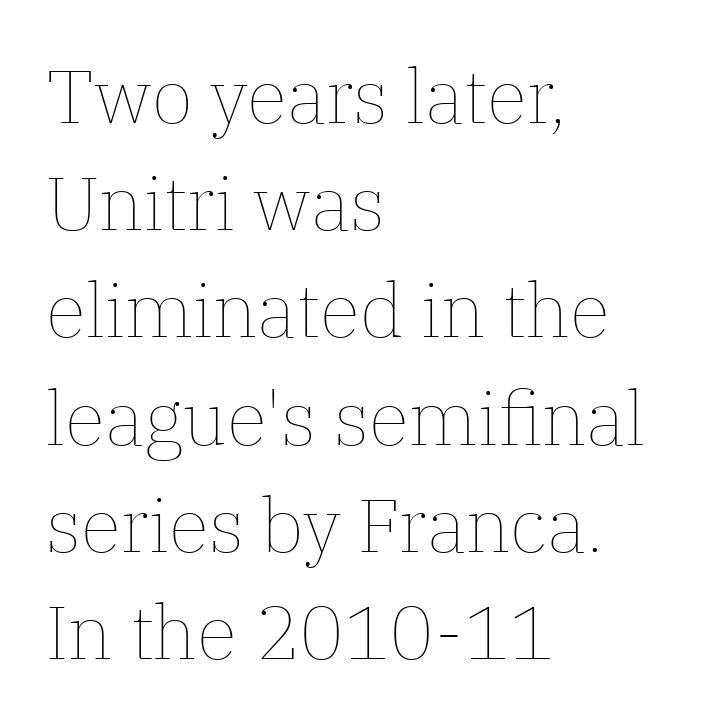
{"italic": "no", "bold": "no", "weight": "thin", "width": "normal", "stroke_contrast": "low", "x_height": "medium", "monospaced": "no", "underline": "no", "align": "left", "line_spacing": "normal", "line_spacing_ratio": 1.43, "letter_spacing": "normal", "letter_spacing_em": 0.0, "glyph_px": 75}
